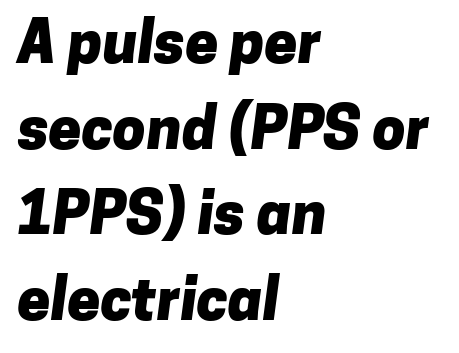
Strokes here are thick enough to call this a true bold. A normal amount of white space separates one row of letters from the next. Letters rest on an invisible, unmarked baseline. Reading down the block, your eye returns to a fixed left position each line. Each letter's strokes conclude bluntly, with no projecting serifs. Words appear dense and cohesive because spacing is normal.
